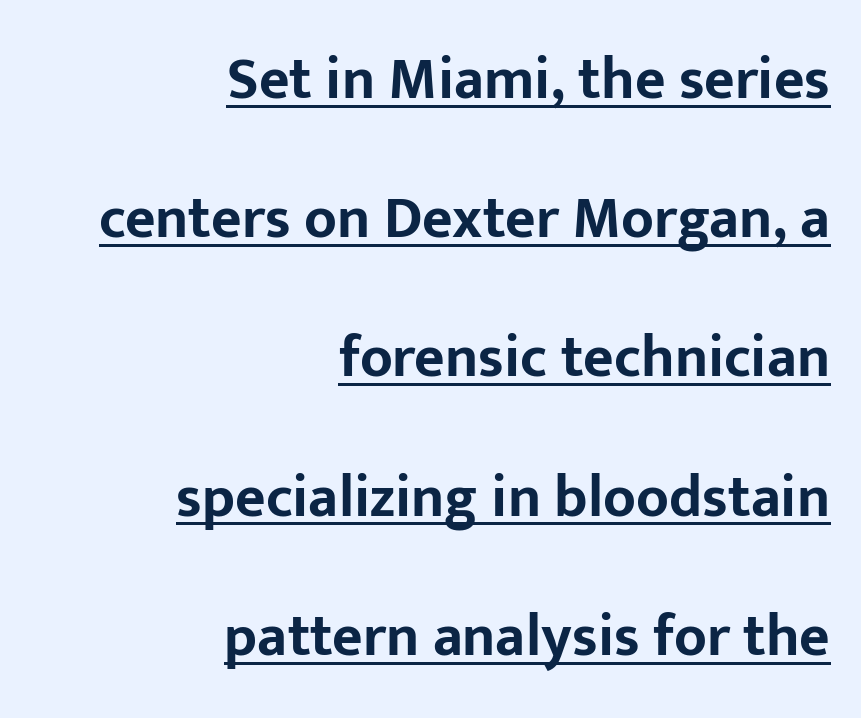
You can see a thin bar hugging the bottom of the glyphs. The passage is arranged like a letterhead date or caption credit — flush right. The rendering uses natural spacing where letterforms have individual widths. Weight check: bold — yes, fully.
